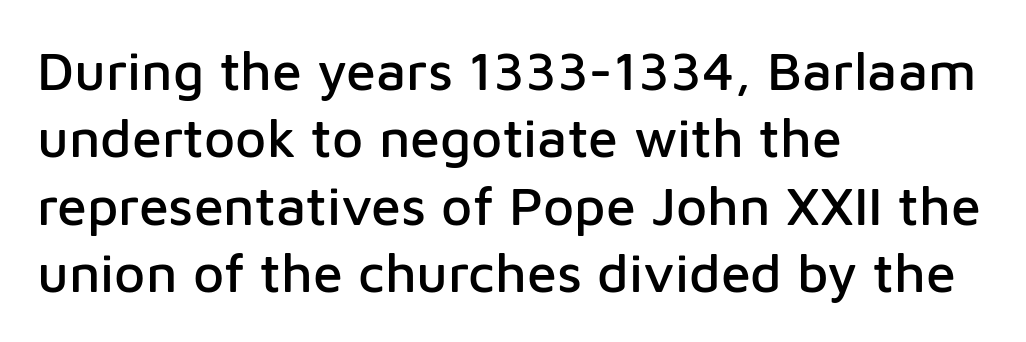
The image shows 54 px sans-serif type, upright; set left-aligned, normal line spacing (1.25x), normal letter spacing, not underlined; low stroke contrast and a medium x-height.
